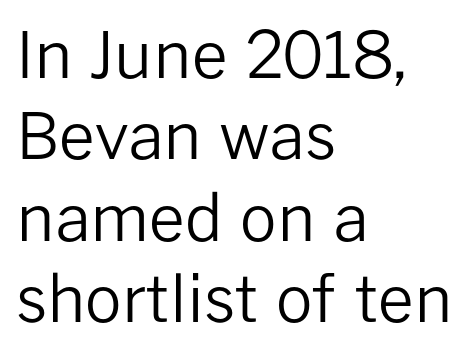
Q: Is the text bold? A: No.
Q: Is the text italic (slanted)? A: No, it is upright.
Q: Is the typeface a serif or a sans-serif typeface? A: Sans-serif.
Q: Is the text underlined? A: No.
Q: How is the paragraph aligned? A: Left-aligned.
Q: Is the spacing between letters normal or unusually wide? A: Normal.
Q: Is the spacing between lines tight, normal or loose? A: Normal.
Q: Width (condensed, normal, or wide)? A: Normal.
Q: Stroke contrast? A: Low.
Q: x-height? A: Medium.
Q: Monospaced? A: No.
